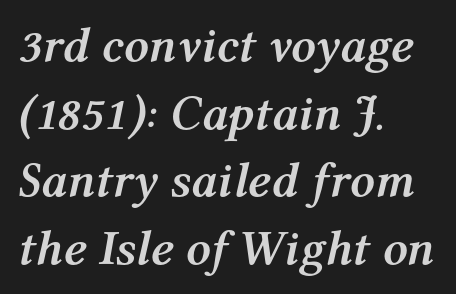
Q: Is the text bold? A: Yes.
Q: Is the text italic (slanted)? A: Yes, it leans right by about 12 degrees.
Q: Is the text underlined? A: No.
Q: How is the paragraph aligned? A: Left-aligned.
Q: Is the spacing between letters normal or unusually wide? A: Normal.
Q: Is the spacing between lines tight, normal or loose? A: Normal.
Q: Width (condensed, normal, or wide)? A: Normal.
Q: Stroke contrast? A: Medium.
Q: x-height? A: Medium.
Q: Monospaced? A: No.
